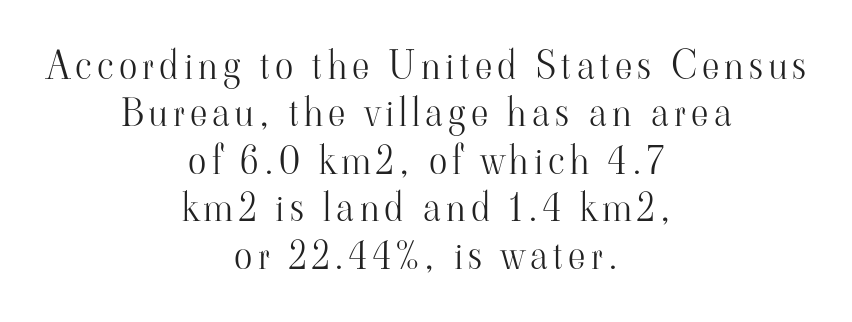
{"serif": "yes", "italic": "no", "bold": "no", "weight": "light", "width": "normal", "stroke_contrast": "high", "x_height": "small", "monospaced": "no", "underline": "no", "align": "center", "line_spacing": "normal", "line_spacing_ratio": 1.25, "glyph_px": 38}
